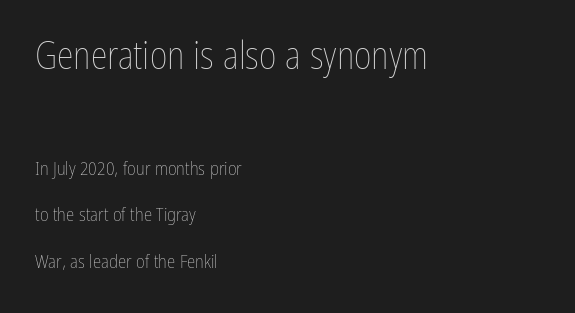
{"italic": "no", "bold": "no", "weight": "thin", "width": "condensed", "stroke_contrast": "low", "x_height": "medium", "monospaced": "no", "underline": "no", "align": "left", "line_spacing": "loose", "line_spacing_ratio": 2.44, "letter_spacing": "normal", "letter_spacing_em": 0.0, "larger_block": "first", "size_ratio": 2.0, "glyph_px": 38}
